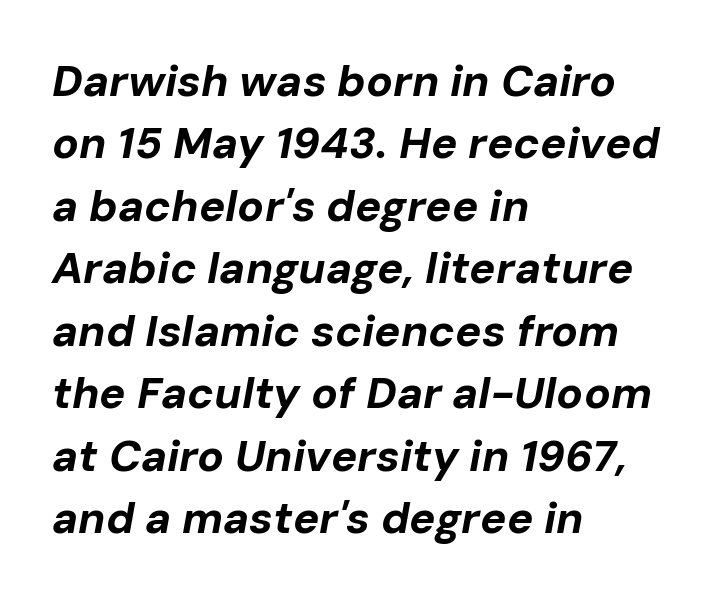
{"italic": "yes", "lean": "right", "slant_degrees": 10, "bold": "yes", "weight": "bold", "width": "normal", "stroke_contrast": "low", "x_height": "medium", "monospaced": "no", "underline": "no", "align": "left", "line_spacing": "normal", "line_spacing_ratio": 1.42, "letter_spacing": "normal", "letter_spacing_em": 0.0, "glyph_px": 44}
